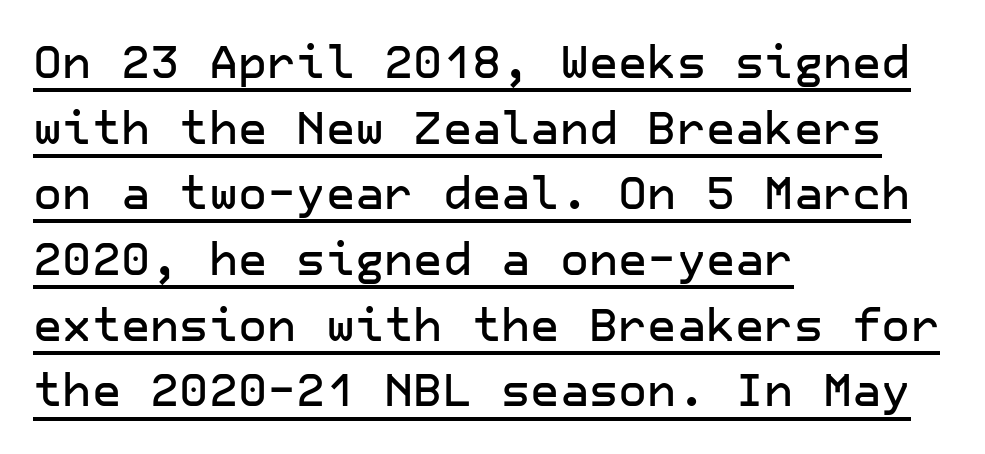
Q: Is the text italic (slanted)? A: No, it is upright.
Q: Is the typeface a serif or a sans-serif typeface? A: Sans-serif.
Q: Is the text underlined? A: Yes.
Q: How is the paragraph aligned? A: Left-aligned.
Q: Is the spacing between letters normal or unusually wide? A: Normal.
Q: Is the spacing between lines tight, normal or loose? A: Normal.
Q: Width (condensed, normal, or wide)? A: Normal.
Q: Stroke contrast? A: Low.
Q: x-height? A: Medium.
